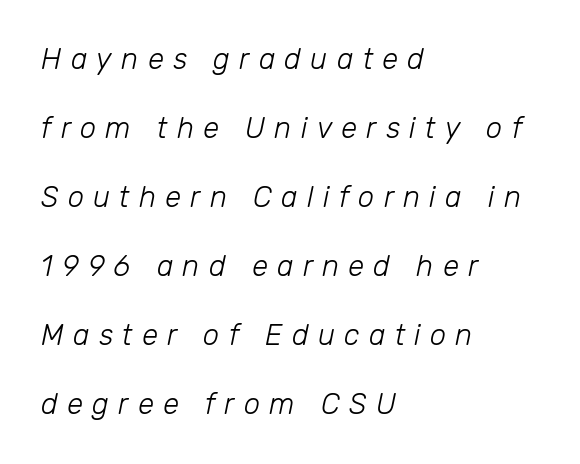
Q: Is the text bold? A: No.
Q: Is the text italic (slanted)? A: Yes, it leans right by about 12 degrees.
Q: Is the text underlined? A: No.
Q: How is the paragraph aligned? A: Left-aligned.
Q: Is the spacing between letters normal or unusually wide? A: Unusually wide.
Q: Is the spacing between lines tight, normal or loose? A: Loose.
Q: Width (condensed, normal, or wide)? A: Normal.
Q: Stroke contrast? A: Low.
Q: x-height? A: Medium.
Q: Monospaced? A: No.
